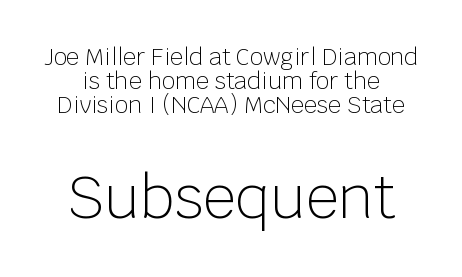
The image shows 58 px light sans-serif type, upright; set tight line spacing (1.04x), normal letter spacing, not underlined; the second (bottom) block is 2.52x larger; low stroke contrast and a large x-height.
